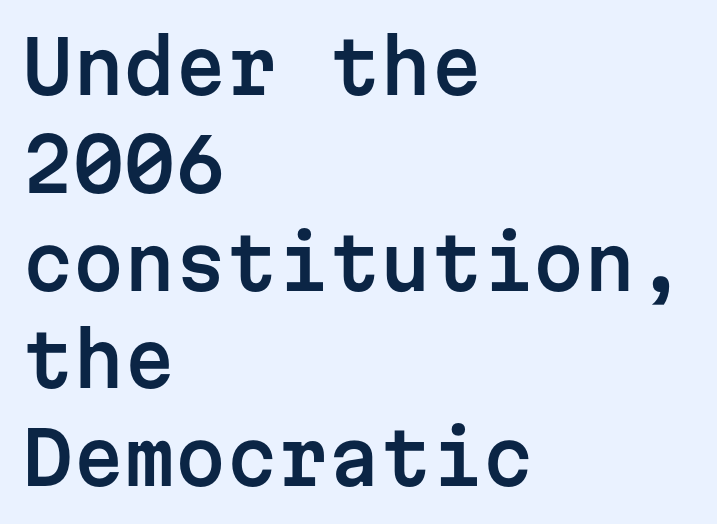
The image shows 73 px sans-serif type, upright, monospaced; set left-aligned, normal line spacing (1.34x), normal letter spacing, not underlined; low stroke contrast and a medium x-height.
